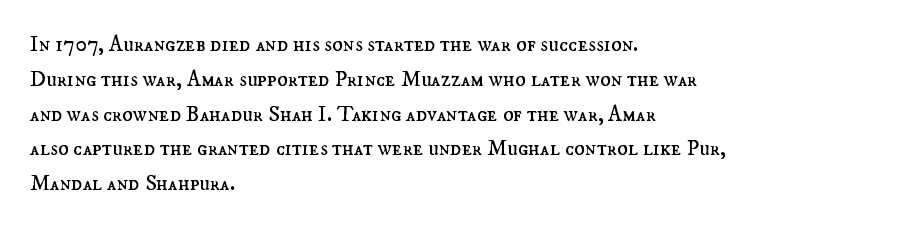
{"italic": "no", "bold": "no", "underline": "no", "align": "left", "line_spacing": "normal", "line_spacing_ratio": 1.58, "letter_spacing": "normal", "letter_spacing_em": 0.0, "glyph_px": 22}
